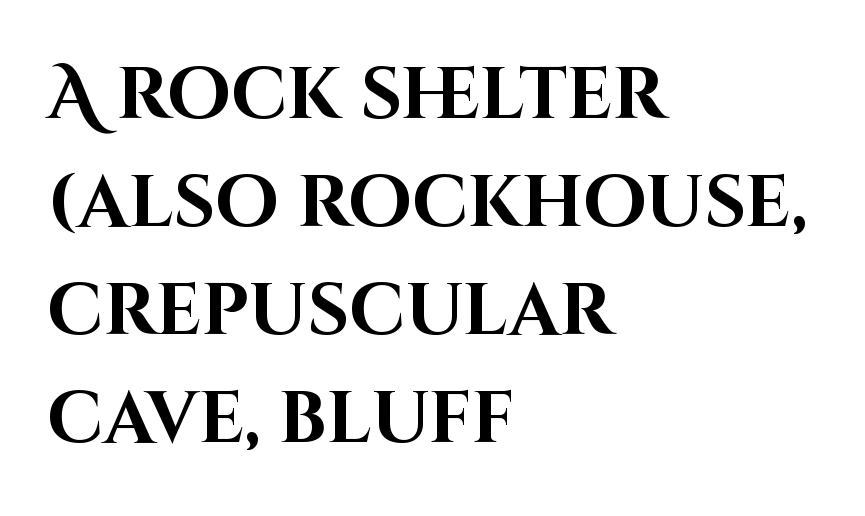
Q: Is the text bold? A: Yes.
Q: Is the text italic (slanted)? A: No, it is upright.
Q: Is the typeface a serif or a sans-serif typeface? A: Sans-serif.
Q: Is the text underlined? A: No.
Q: How is the paragraph aligned? A: Left-aligned.
Q: Is the spacing between letters normal or unusually wide? A: Normal.
Q: Is the spacing between lines tight, normal or loose? A: Normal.
Q: Width (condensed, normal, or wide)? A: Normal.
Q: Stroke contrast? A: High.
Q: x-height? A: Large.
Q: Monospaced? A: No.
